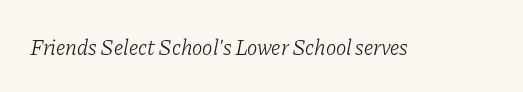
{"italic": "yes", "lean": "right", "slant_degrees": 11, "bold": "no", "underline": "no", "letter_spacing": "normal", "letter_spacing_em": 0.0, "glyph_px": 22}
